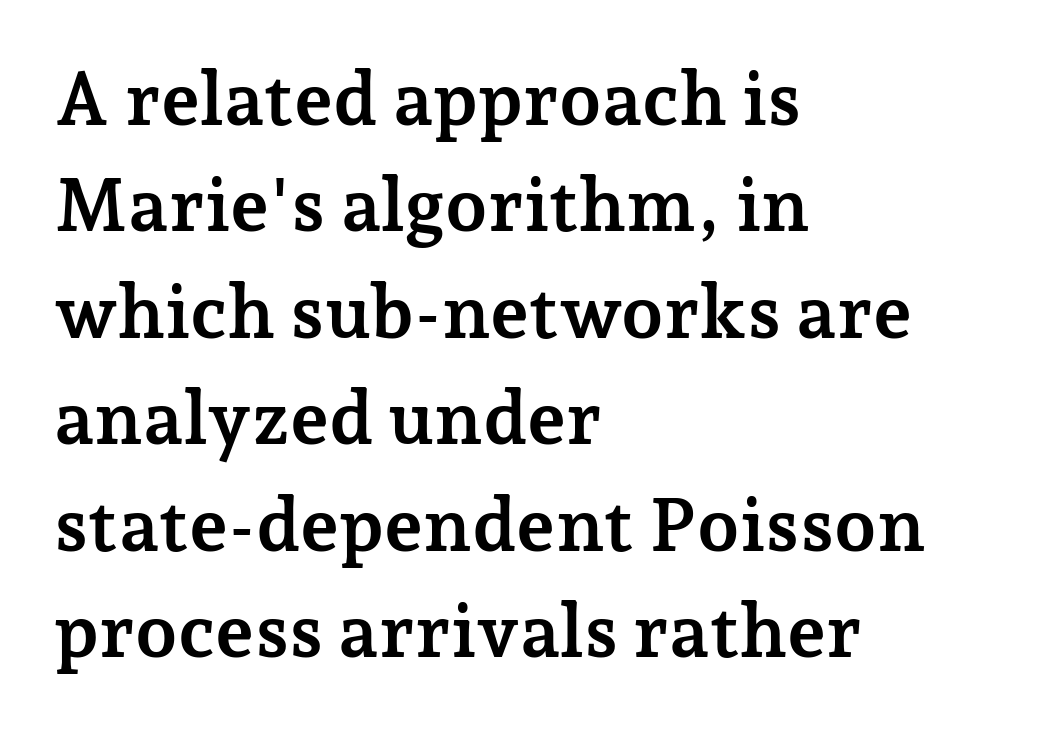
{"serif": "yes", "italic": "no", "bold": "yes", "weight": "semibold", "width": "normal", "stroke_contrast": "low", "x_height": "medium", "monospaced": "no", "underline": "no", "align": "left", "line_spacing": "normal", "line_spacing_ratio": 1.42, "letter_spacing": "normal", "letter_spacing_em": 0.0, "glyph_px": 75}
